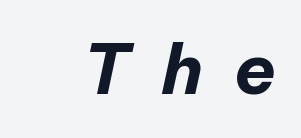
{"italic": "yes", "lean": "right", "slant_degrees": 12, "bold": "yes", "weight": "bold", "width": "normal", "stroke_contrast": "low", "x_height": "medium", "monospaced": "no", "underline": "no", "letter_spacing": "wide", "letter_spacing_em": 0.44, "glyph_px": 69}
